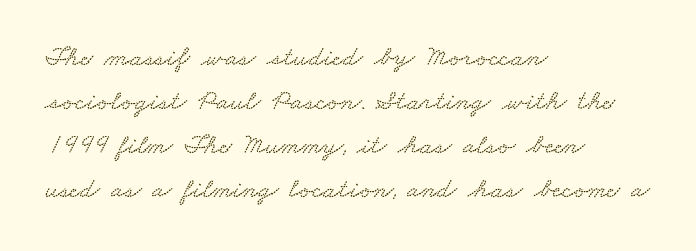
The type is set solid horizontally, with unmodified tracking. The zone under the glyphs is completely vacant. Quick note: interline space is typical. A typesetter would call this proportional, since set widths differ per character. The paragraph shown leans on its left margin.
